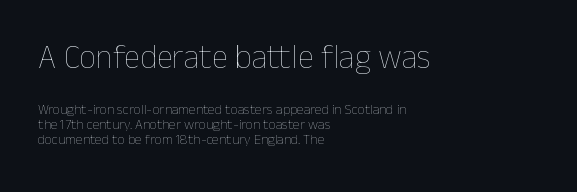
{"italic": "no", "bold": "no", "weight": "thin", "width": "normal", "stroke_contrast": "low", "x_height": "medium", "monospaced": "no", "underline": "no", "align": "left", "line_spacing": "tight", "line_spacing_ratio": 1.1, "letter_spacing": "normal", "letter_spacing_em": 0.0, "larger_block": "first", "size_ratio": 2.36, "glyph_px": 33}
